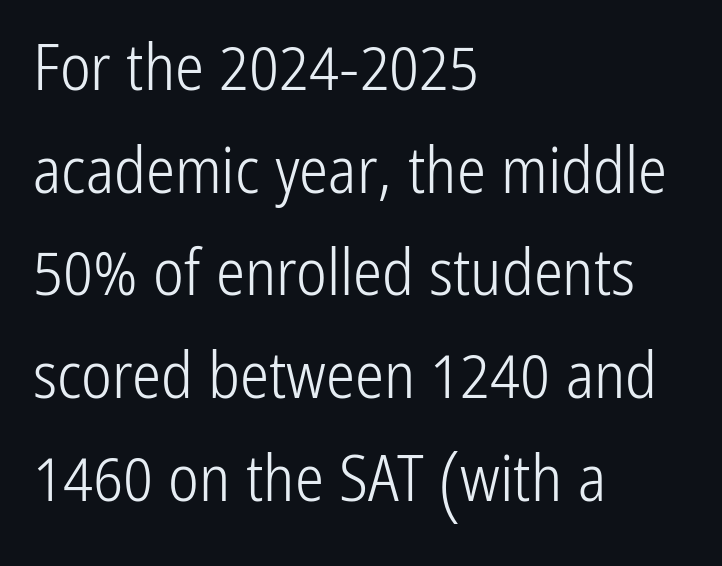
Compared with a typical body face, this is equally light or lighter still. Any mark beneath the type? The region is blank. Spacing verdict: proportional, widths tailored to each character. The block of text has a typical density, with ordinary space between rows.
